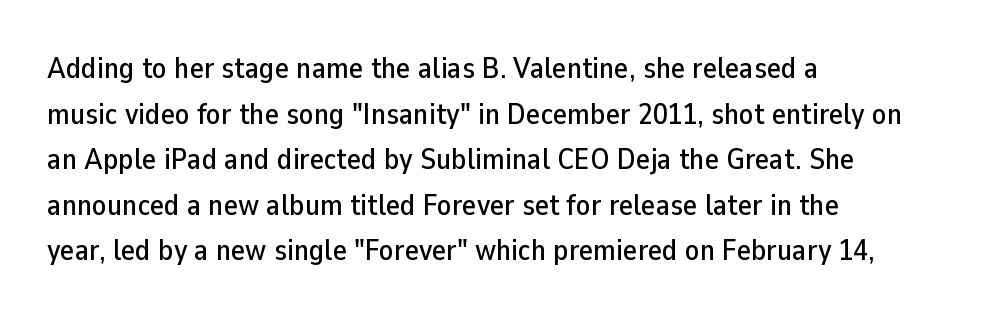
The image shows 30 px sans-serif type, upright; set left-aligned, normal line spacing (1.52x), normal letter spacing, not underlined; low stroke contrast and a medium x-height.
